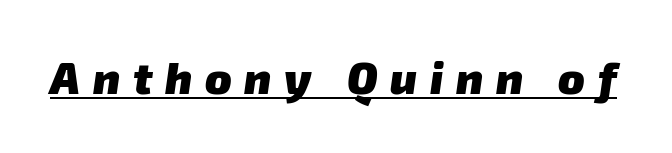
{"serif": "no", "bold": "yes", "weight": "heavy", "width": "normal", "stroke_contrast": "low", "x_height": "medium", "monospaced": "no", "underline": "yes", "letter_spacing": "wide", "letter_spacing_em": 0.29, "glyph_px": 44}
